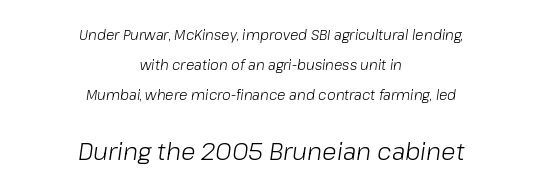
These two chunks differ in scale, with the bottom chunk taking the larger measure. The letters are slanted; this is an italic face. Only glyphs here, with clear space below each row. The gaps between neighbouring characters are ordinary and unremarkable. The lines in this sample share a center point and differ in where they start and stop.
